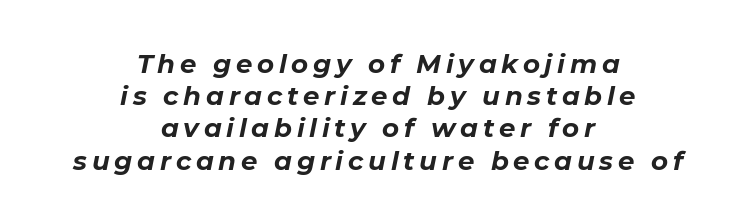
{"italic": "yes", "lean": "right", "slant_degrees": 11, "bold": "yes", "underline": "no", "align": "center", "line_spacing_ratio": 1.24, "glyph_px": 26}
